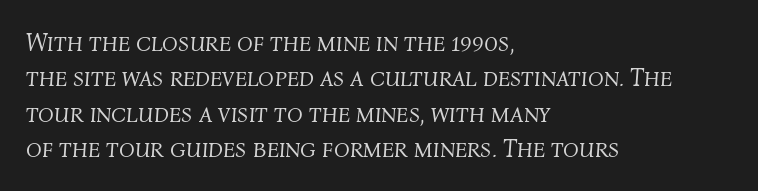
{"italic": "yes", "lean": "right", "slant_degrees": 4, "bold": "no", "underline": "no", "align": "left", "line_spacing": "normal", "line_spacing_ratio": 1.36, "letter_spacing": "normal", "letter_spacing_em": 0.0, "glyph_px": 26}
